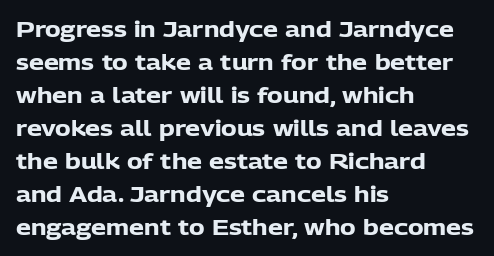
{"italic": "no", "bold": "yes", "underline": "no", "align": "left", "line_spacing": "normal", "line_spacing_ratio": 1.57, "letter_spacing": "normal", "letter_spacing_em": 0.0, "glyph_px": 21}
